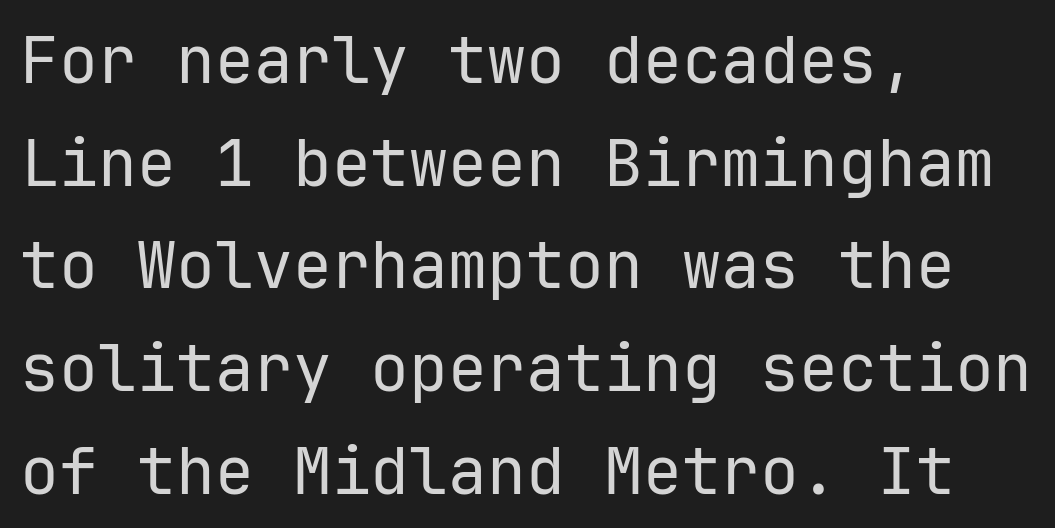
Q: Is the text bold? A: No.
Q: Is the text italic (slanted)? A: No, it is upright.
Q: Is the typeface a serif or a sans-serif typeface? A: Sans-serif.
Q: Is the text underlined? A: No.
Q: How is the paragraph aligned? A: Left-aligned.
Q: Is the spacing between letters normal or unusually wide? A: Normal.
Q: Is the spacing between lines tight, normal or loose? A: Normal.
Q: Width (condensed, normal, or wide)? A: Normal.
Q: Stroke contrast? A: Low.
Q: x-height? A: Medium.
